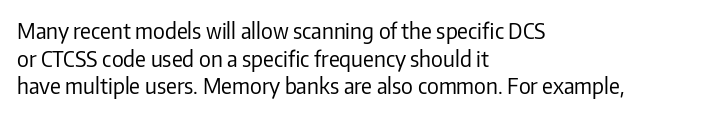
Q: Is the text bold? A: No.
Q: Is the text italic (slanted)? A: No, it is upright.
Q: Is the text underlined? A: No.
Q: How is the paragraph aligned? A: Left-aligned.
Q: Is the spacing between letters normal or unusually wide? A: Normal.
Q: Is the spacing between lines tight, normal or loose? A: Normal.
